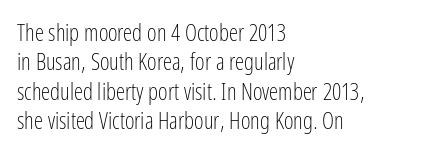
The image shows 23 px text type, upright; set left-aligned, normal line spacing (1.28x), normal letter spacing, not underlined.
